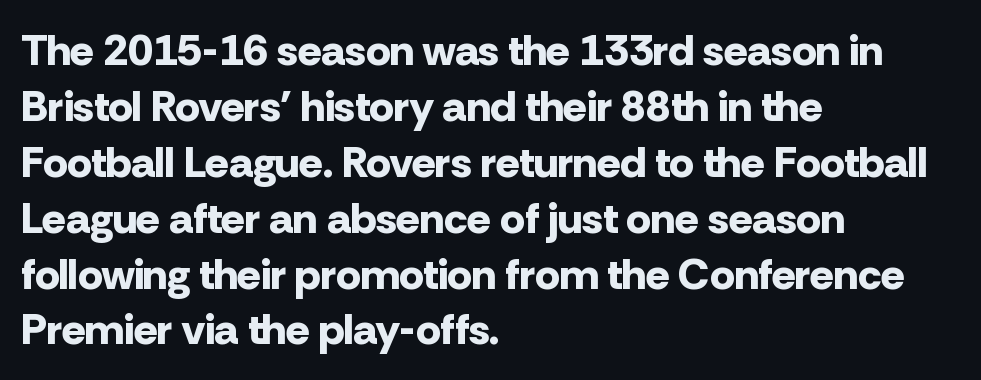
{"serif": "no", "italic": "no", "bold": "yes", "weight": "bold", "width": "normal", "stroke_contrast": "low", "x_height": "medium", "monospaced": "no", "underline": "no", "align": "left", "line_spacing": "normal", "line_spacing_ratio": 1.27, "letter_spacing": "normal", "letter_spacing_em": 0.0, "glyph_px": 44}
